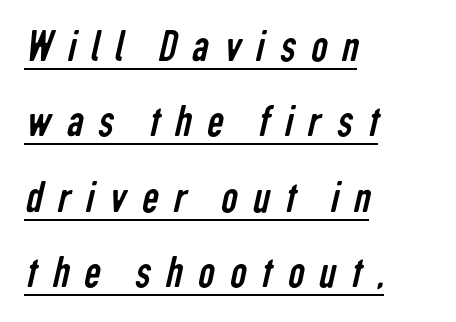
The image shows 46 px regular-weight, condensed sans-serif type; set left-aligned, normal line spacing (1.64x), unusually wide letter spacing (+0.33 em), underlined; low stroke contrast and a medium x-height.
